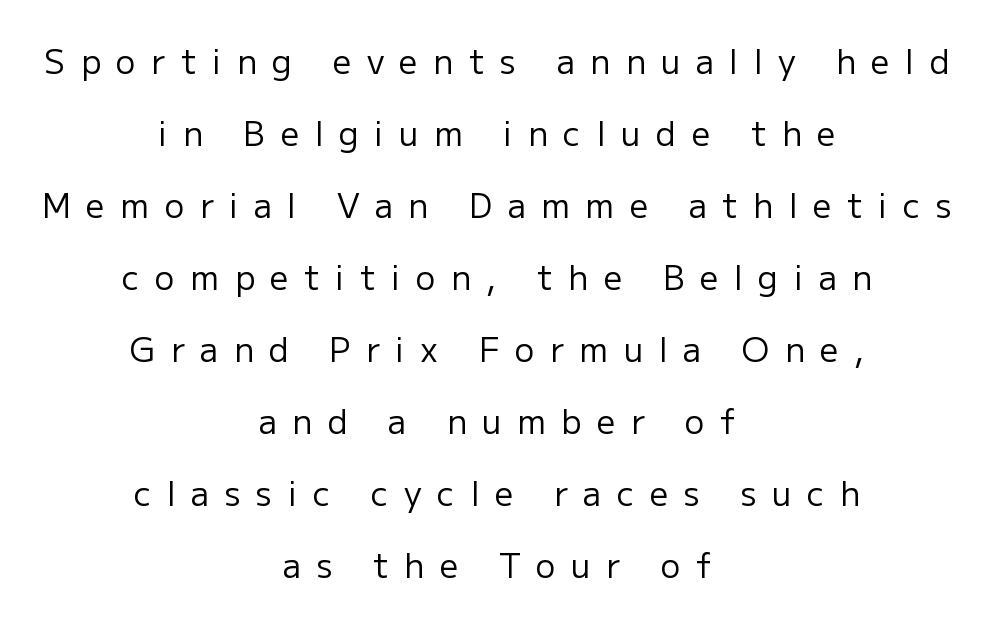
{"serif": "no", "italic": "no", "bold": "no", "weight": "regular", "width": "normal", "stroke_contrast": "low", "x_height": "medium", "monospaced": "no", "underline": "no", "align": "center", "line_spacing": "loose", "line_spacing_ratio": 2.18, "letter_spacing": "wide", "letter_spacing_em": 0.47, "glyph_px": 33}
